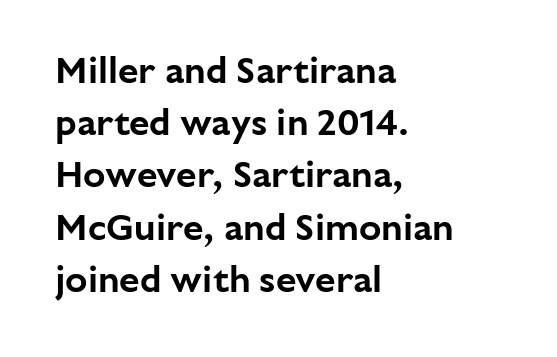
The letters advance in unequal steps, a hallmark of proportional type. Letterform terminals end flat and unadorned throughout the passage. Underlining? Definitely not there. This sample uses an upright cut, with every glyph sitting square on the baseline. Characters follow at the spacing the type designer built in.
